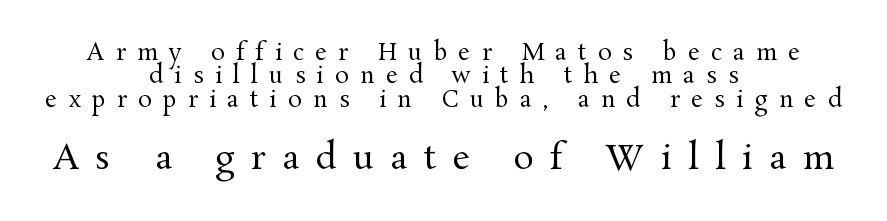
Line starts and ends both wander, symmetrically. Every stem runs plumb, perpendicular to the baseline. In terms of letterform style, serifs are clearly present. Plain, unruled lines of type. The face used here is rendered with a markedly widened letterfit. Heaviness? Minimal to ordinary, like unemphasized prose.
